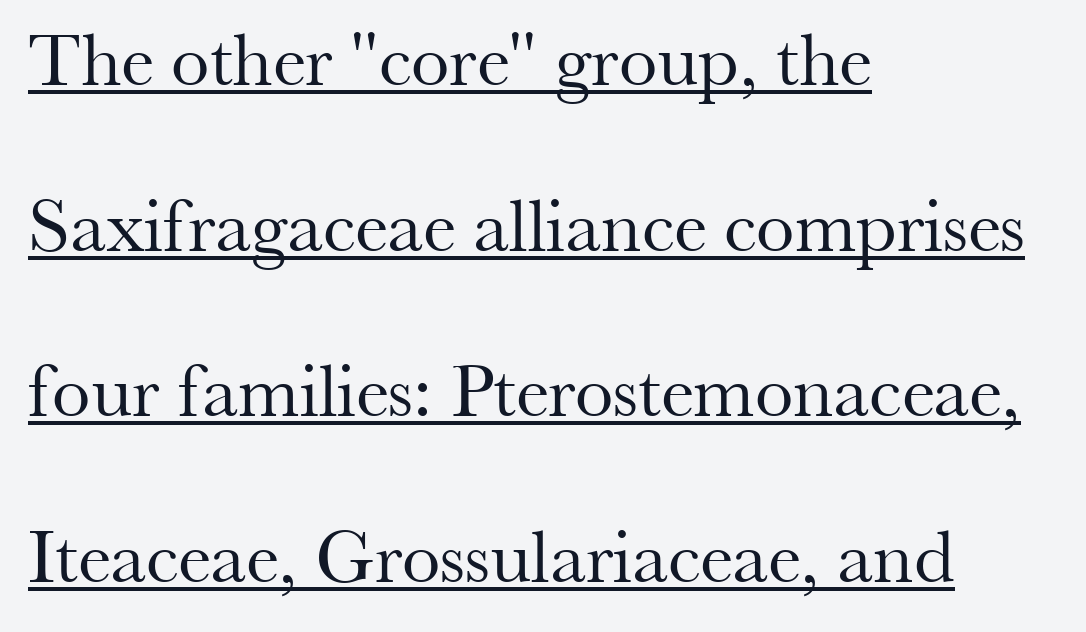
Q: Is the text bold? A: No.
Q: Is the text italic (slanted)? A: No, it is upright.
Q: Is the typeface a serif or a sans-serif typeface? A: Serif.
Q: Is the text underlined? A: Yes.
Q: How is the paragraph aligned? A: Left-aligned.
Q: Is the spacing between letters normal or unusually wide? A: Normal.
Q: Is the spacing between lines tight, normal or loose? A: Loose.
Q: Width (condensed, normal, or wide)? A: Normal.
Q: Stroke contrast? A: Medium.
Q: x-height? A: Small.
Q: Monospaced? A: No.
